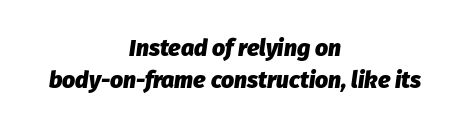
Q: Is the text bold? A: Yes.
Q: Is the text italic (slanted)? A: Yes, it leans right by about 8 degrees.
Q: Is the text underlined? A: No.
Q: How is the paragraph aligned? A: Centered.
Q: Is the spacing between letters normal or unusually wide? A: Normal.
Q: Is the spacing between lines tight, normal or loose? A: Normal.
